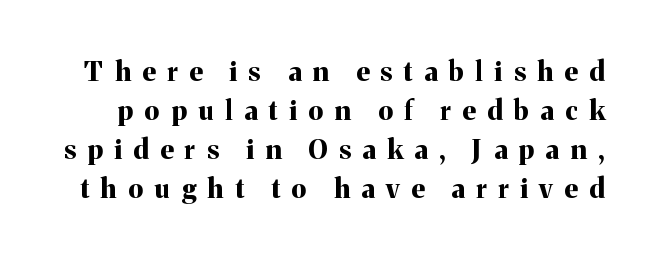
The type sits square on the baseline with zero lean. No word sits above an underline. The lines sit at an ordinary, default distance from one another. Words appear elongated and porous because spacing is wide. Notice how thick the strokes are: this is what a full bold looks like.
